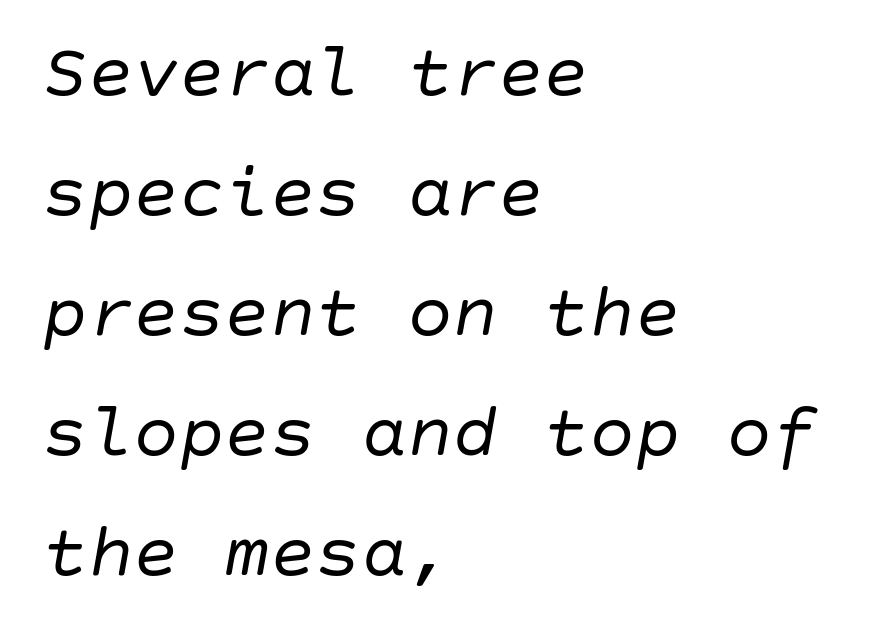
No extra tracking has been applied to these lines. Decoration check: the copy has no underline. Weight: not bold — regular or lighter. Each line starts at the same left margin while the right side varies. Yep, that's italic — everything's leaning.
